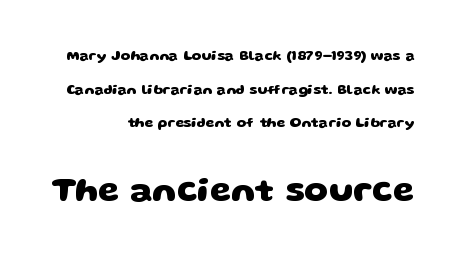
Q: Is the text bold? A: Yes.
Q: Is the typeface a serif or a sans-serif typeface? A: Sans-serif.
Q: Is the text underlined? A: No.
Q: Is the spacing between letters normal or unusually wide? A: Normal.
Q: Is the spacing between lines tight, normal or loose? A: Loose.
Q: Which block of text is set in a larger size, the first (top) or the second (bottom)? A: The second (bottom) one.
Q: Width (condensed, normal, or wide)? A: Wide.
Q: Stroke contrast? A: Low.
Q: x-height? A: Large.
Q: Monospaced? A: No.
